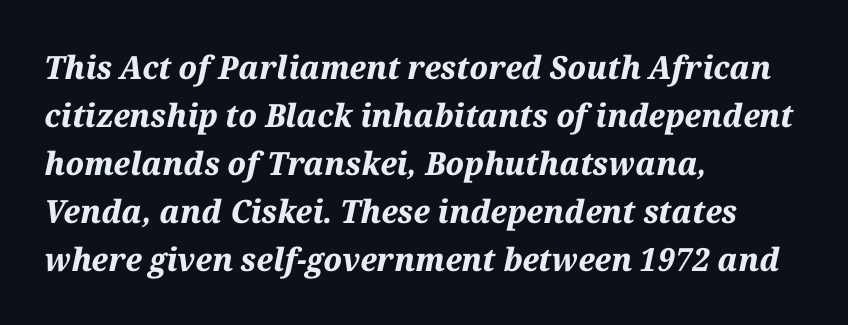
The vertical gap from one line to the next is medium. As a designer I'd log this as weight 700, bold. Words float on clear page, feet unadorned. The letters advance in unequal steps, a hallmark of proportional type. Compared with ordinary roman type, these characters are visibly tilted. The paragraph has a hard left edge and a soft right edge.
